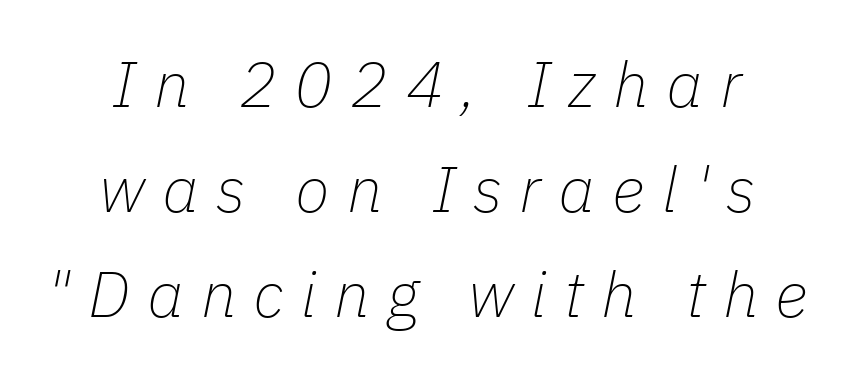
The image shows 64 px thin type, italic (leaning right); set normal line spacing (1.64x), unusually wide letter spacing (+0.27 em), not underlined; low stroke contrast and a medium x-height.
